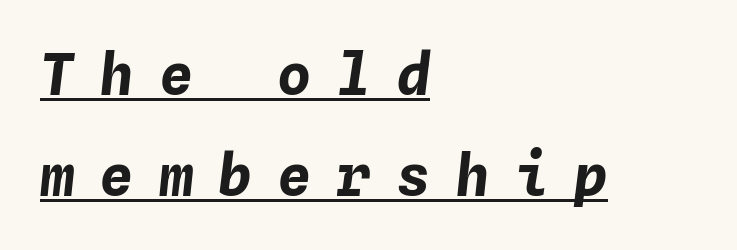
The image shows 57 px bold type, italic (leaning right), monospaced; set left-aligned, line spacing 1.77x, unusually wide letter spacing (+0.44 em), underlined; low stroke contrast and a medium x-height.
